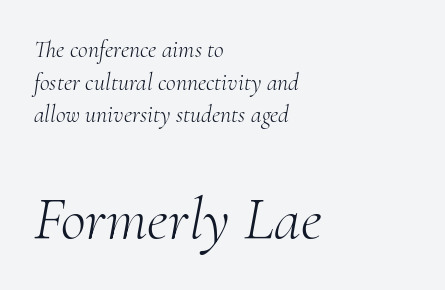
{"serif": "yes", "italic": "yes", "lean": "right", "slant_degrees": 10, "bold": "no", "weight": "light", "width": "normal", "stroke_contrast": "medium", "x_height": "small", "monospaced": "no", "underline": "no", "align": "left", "line_spacing": "normal", "line_spacing_ratio": 1.36, "letter_spacing": "normal", "letter_spacing_em": 0.0, "larger_block": "second", "size_ratio": 2.54, "glyph_px": 61}
